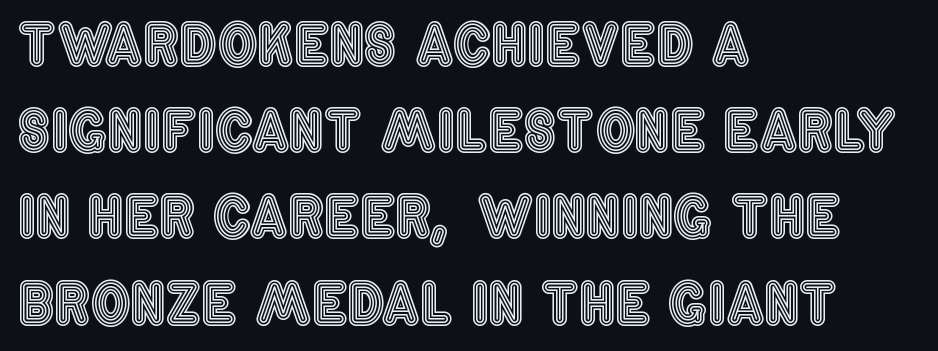
{"italic": "no", "width": "condensed", "x_height": "large", "monospaced": "no", "underline": "no", "align": "left", "line_spacing": "normal", "line_spacing_ratio": 1.54, "letter_spacing": "normal", "letter_spacing_em": 0.0, "glyph_px": 56}
